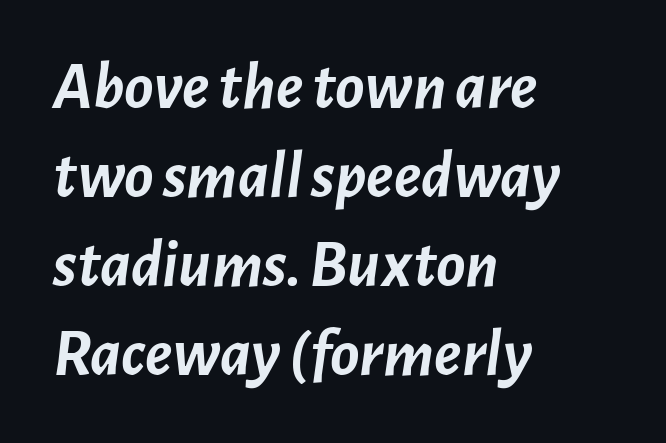
{"italic": "yes", "lean": "right", "slant_degrees": 7, "bold": "yes", "weight": "semibold", "width": "normal", "stroke_contrast": "low", "x_height": "medium", "monospaced": "no", "underline": "no", "align": "left", "line_spacing": "normal", "line_spacing_ratio": 1.31, "letter_spacing": "normal", "letter_spacing_em": 0.0, "glyph_px": 68}
